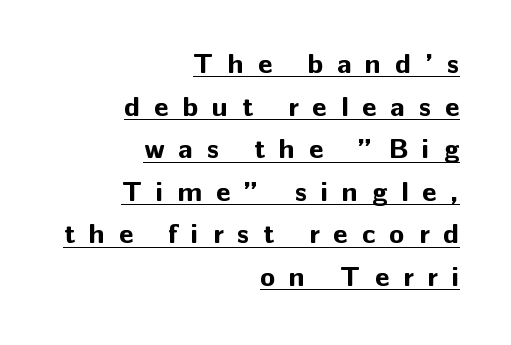
Q: Is the text bold? A: Yes.
Q: Is the text italic (slanted)? A: No, it is upright.
Q: Is the typeface a serif or a sans-serif typeface? A: Sans-serif.
Q: Is the text underlined? A: Yes.
Q: How is the paragraph aligned? A: Right-aligned.
Q: Is the spacing between letters normal or unusually wide? A: Unusually wide.
Q: Is the spacing between lines tight, normal or loose? A: Normal.
Q: Width (condensed, normal, or wide)? A: Normal.
Q: Stroke contrast? A: Low.
Q: x-height? A: Medium.
Q: Monospaced? A: No.
